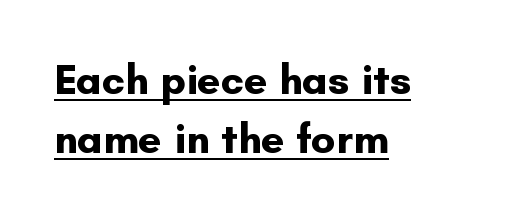
{"serif": "no", "italic": "no", "bold": "yes", "weight": "bold", "width": "normal", "stroke_contrast": "low", "x_height": "small", "monospaced": "no", "underline": "yes", "align": "left", "line_spacing": "normal", "line_spacing_ratio": 1.4, "letter_spacing": "normal", "letter_spacing_em": 0.0, "glyph_px": 42}
